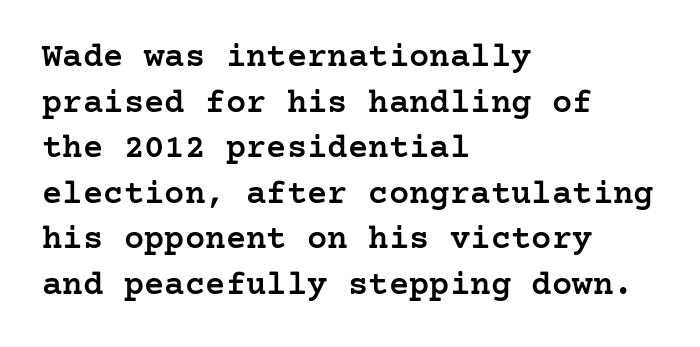
The image shows 34 px semibold serif type, upright; set left-aligned, normal line spacing (1.34x), normal letter spacing, not underlined; low stroke contrast and a medium x-height.
